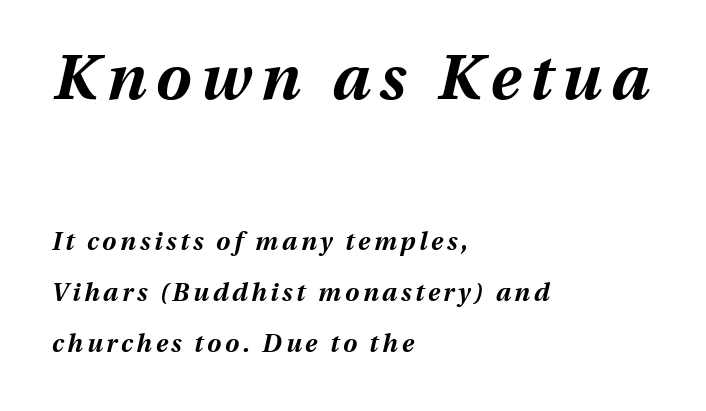
{"italic": "yes", "lean": "right", "slant_degrees": 13, "bold": "yes", "weight": "bold", "width": "normal", "stroke_contrast": "medium", "x_height": "medium", "monospaced": "no", "underline": "no", "align": "left", "line_spacing": "loose", "line_spacing_ratio": 2.05, "larger_block": "first", "size_ratio": 2.52, "glyph_px": 63}
